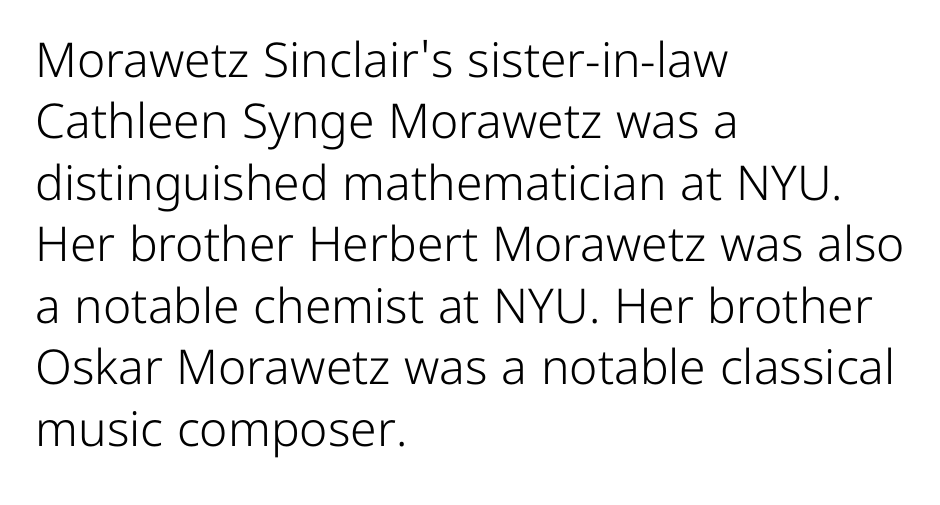
Q: Is the text bold? A: No.
Q: Is the text italic (slanted)? A: No, it is upright.
Q: Is the typeface a serif or a sans-serif typeface? A: Sans-serif.
Q: Is the text underlined? A: No.
Q: How is the paragraph aligned? A: Left-aligned.
Q: Is the spacing between letters normal or unusually wide? A: Normal.
Q: Is the spacing between lines tight, normal or loose? A: Normal.
Q: Width (condensed, normal, or wide)? A: Normal.
Q: Stroke contrast? A: Low.
Q: x-height? A: Medium.
Q: Monospaced? A: No.
